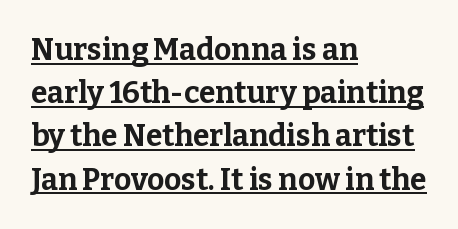
{"serif": "yes", "italic": "no", "bold": "yes", "weight": "bold", "width": "normal", "stroke_contrast": "low", "x_height": "medium", "monospaced": "no", "underline": "yes", "align": "left", "line_spacing": "normal", "line_spacing_ratio": 1.44, "letter_spacing": "normal", "letter_spacing_em": 0.0, "glyph_px": 30}
